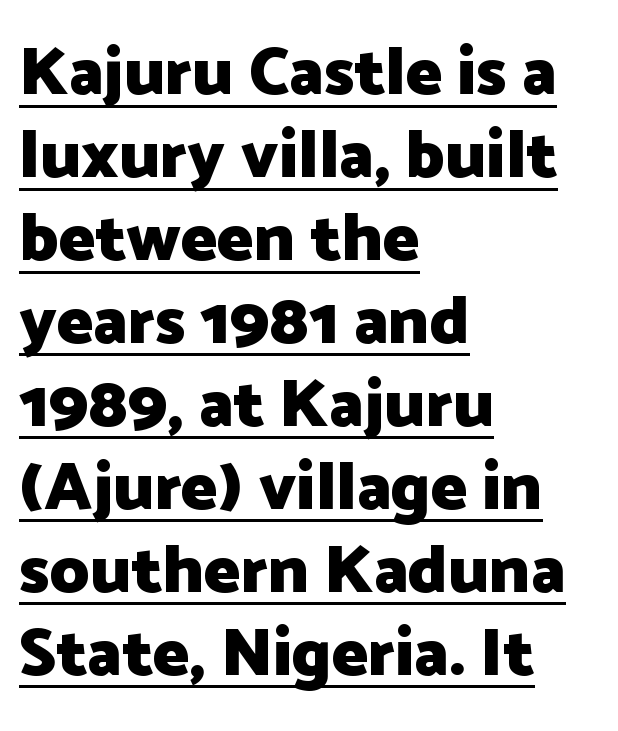
{"serif": "no", "italic": "no", "bold": "yes", "weight": "heavy", "width": "normal", "stroke_contrast": "low", "x_height": "medium", "monospaced": "no", "underline": "yes", "align": "left", "line_spacing_ratio": 1.22, "letter_spacing": "normal", "letter_spacing_em": 0.0, "glyph_px": 68}
